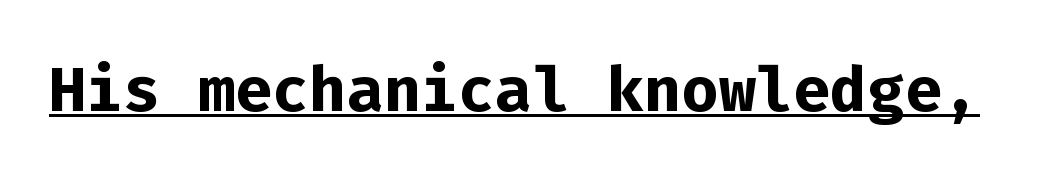
The image shows 62 px bold sans-serif type, upright, monospaced; set normal letter spacing, underlined; low stroke contrast and a medium x-height.
